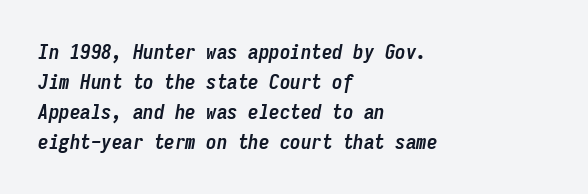
Q: Is the text bold? A: Yes.
Q: Is the text italic (slanted)? A: Yes, it leans right by about 9 degrees.
Q: Is the text underlined? A: No.
Q: How is the paragraph aligned? A: Left-aligned.
Q: Is the spacing between letters normal or unusually wide? A: Normal.
Q: Is the spacing between lines tight, normal or loose? A: Normal.
